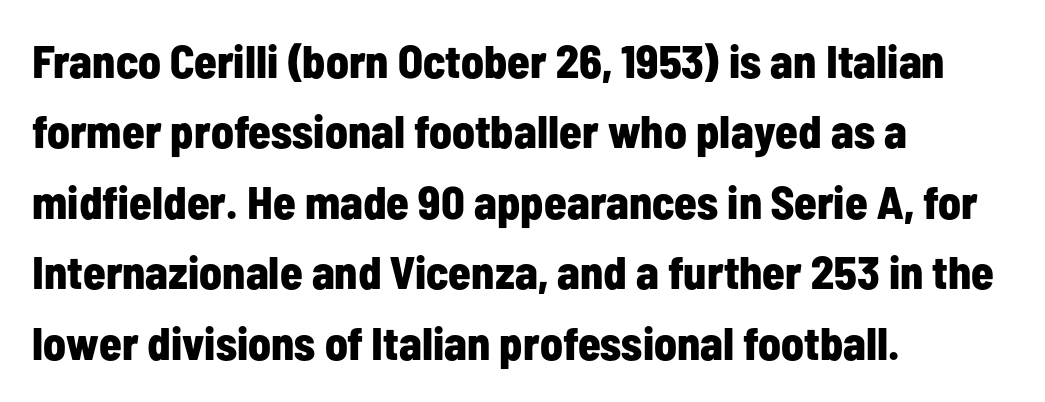
Q: Is the text bold? A: Yes.
Q: Is the text italic (slanted)? A: No, it is upright.
Q: Is the typeface a serif or a sans-serif typeface? A: Sans-serif.
Q: Is the text underlined? A: No.
Q: How is the paragraph aligned? A: Left-aligned.
Q: Is the spacing between letters normal or unusually wide? A: Normal.
Q: Is the spacing between lines tight, normal or loose? A: Normal.
Q: Width (condensed, normal, or wide)? A: Condensed.
Q: Stroke contrast? A: Low.
Q: x-height? A: Medium.
Q: Monospaced? A: No.
